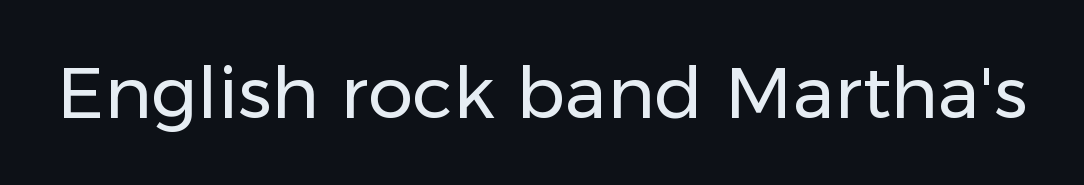
{"serif": "no", "italic": "no", "bold": "no", "weight": "regular", "width": "normal", "stroke_contrast": "low", "x_height": "medium", "monospaced": "no", "underline": "no", "letter_spacing": "normal", "letter_spacing_em": 0.0, "glyph_px": 72}
